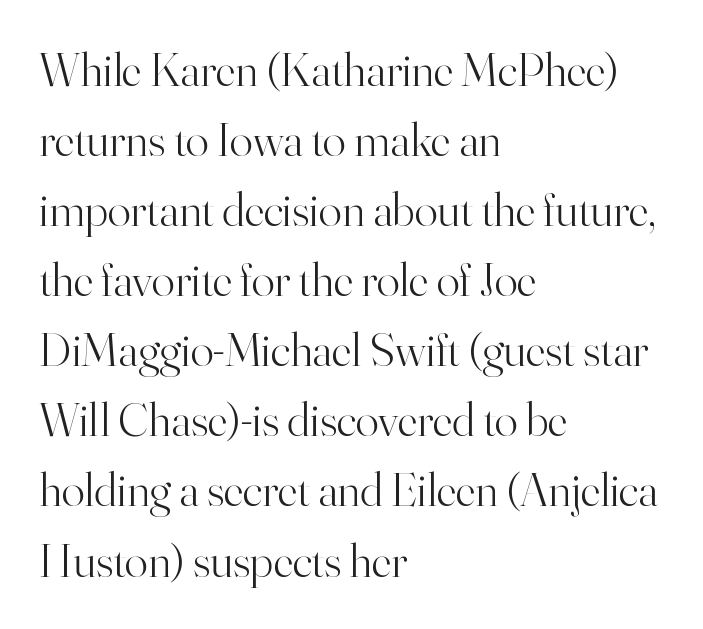
Every stem runs plumb, perpendicular to the baseline. The rendering uses natural spacing where letterforms have individual widths. Letterform terminals end in serifs throughout the passage. Bold? No — there's no thickening of the strokes. These lines stack with their left ends in a neat column. A clean baseline with only descenders dipping below it.
